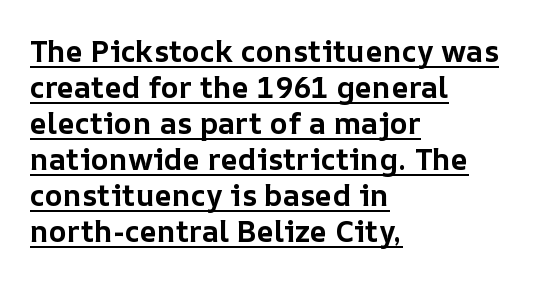
The image shows 30 px bold type, upright; set left-aligned, line spacing 1.2x, normal letter spacing, underlined; low stroke contrast and a medium x-height.
